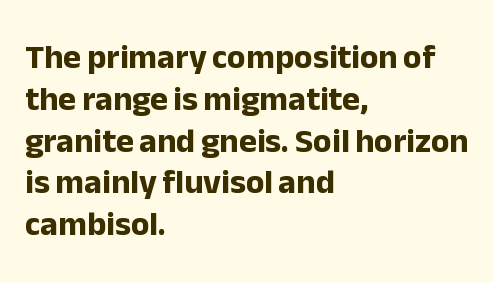
No extra tracking has been applied to these lines. The ragged edge is on the right, which tells us the setting is flush left. I'd call this a sans setting — the letters go barefoot. A roman cut, with each character standing at attention. The characters look thick and weighty, a clear bold.
